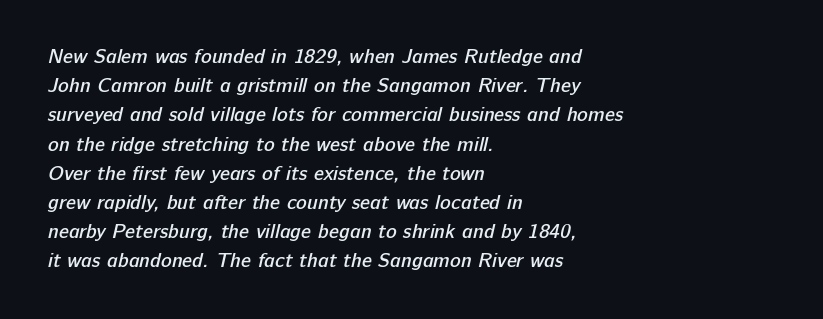
The image shows 20 px text type; set left-aligned, normal line spacing (1.46x), normal letter spacing, not underlined.
